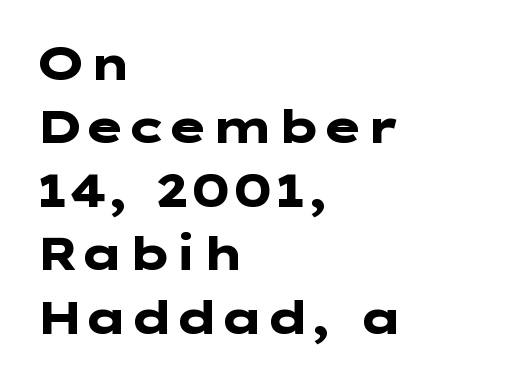
This sample uses a sans-serif face. Summary of vertical rhythm: regular, with standard interline spacing. Notice how the stems are strictly vertical — no italics here. The letterforms sit shoulder to shoulder at normal distance. Only glyphs here, with clear space below each row.
